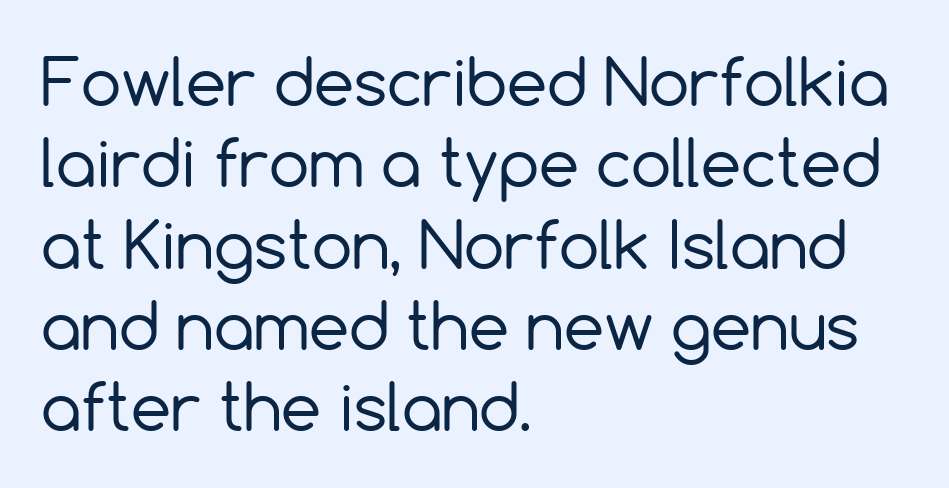
{"serif": "no", "italic": "no", "bold": "no", "weight": "regular", "width": "normal", "x_height": "medium", "monospaced": "no", "underline": "no", "align": "left", "line_spacing": "normal", "line_spacing_ratio": 1.27, "letter_spacing": "normal", "letter_spacing_em": 0.0, "glyph_px": 64}
